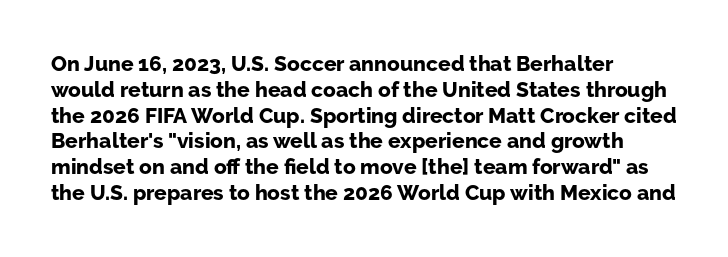
{"italic": "no", "bold": "yes", "underline": "no", "align": "left", "line_spacing_ratio": 1.23, "letter_spacing": "normal", "letter_spacing_em": 0.0, "glyph_px": 21}
